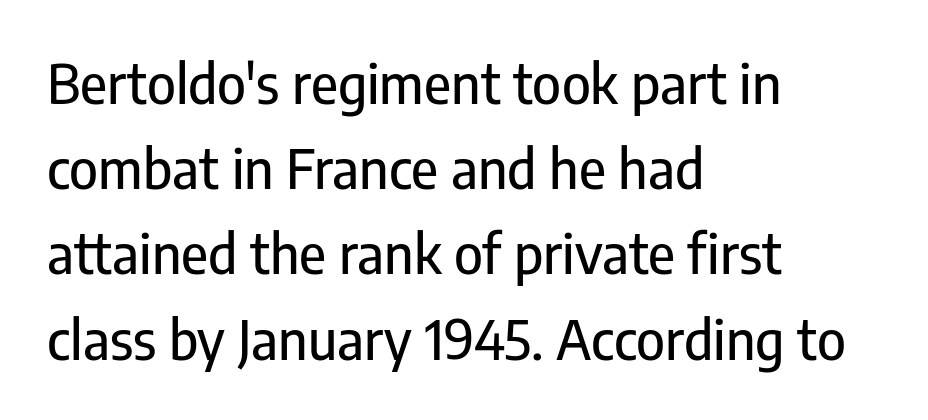
The image shows 55 px condensed sans-serif type, upright; set left-aligned, normal line spacing (1.55x), normal letter spacing, not underlined; low stroke contrast and a medium x-height.
